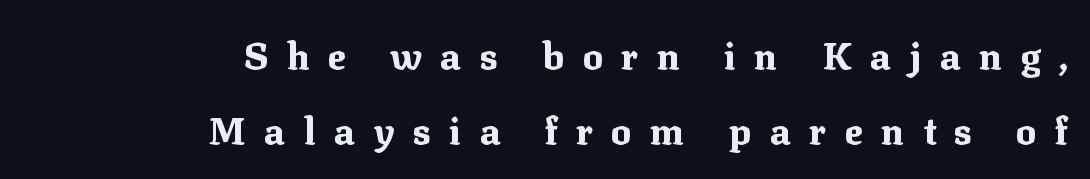
The image shows 38 px bold serif type, upright; set right-aligned, loose line spacing (1.97x), unusually wide letter spacing (+0.48 em), not underlined; medium stroke contrast and a medium x-height.
